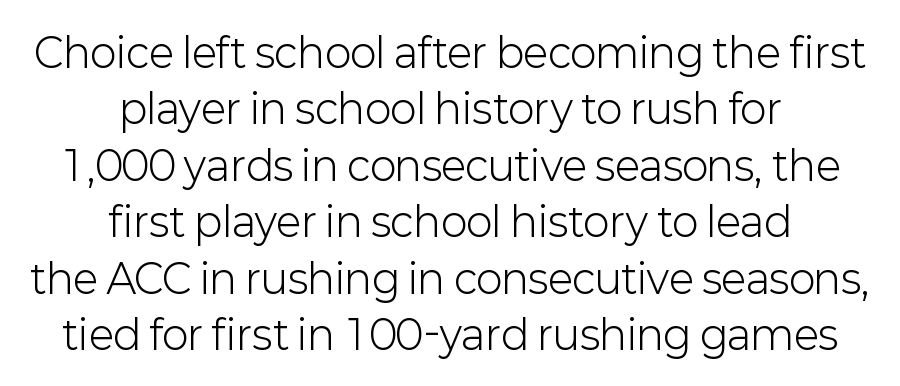
Q: Is the text bold? A: No.
Q: Is the text italic (slanted)? A: No, it is upright.
Q: Is the typeface a serif or a sans-serif typeface? A: Sans-serif.
Q: Is the text underlined? A: No.
Q: How is the paragraph aligned? A: Centered.
Q: Is the spacing between letters normal or unusually wide? A: Normal.
Q: Is the spacing between lines tight, normal or loose? A: Normal.
Q: Width (condensed, normal, or wide)? A: Normal.
Q: Stroke contrast? A: Low.
Q: x-height? A: Medium.
Q: Monospaced? A: No.
